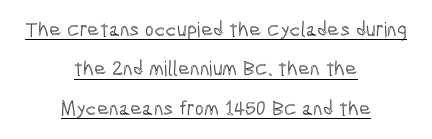
The image shows 21 px text type, upright; set centered, line spacing 1.88x, normal letter spacing, underlined.
